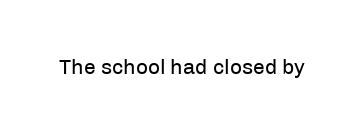
The image shows 21 px text type, upright; set normal letter spacing, not underlined.
